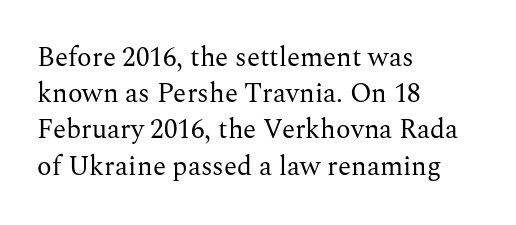
{"italic": "no", "bold": "no", "underline": "no", "align": "left", "line_spacing": "normal", "line_spacing_ratio": 1.34, "letter_spacing": "normal", "letter_spacing_em": 0.0, "glyph_px": 27}
